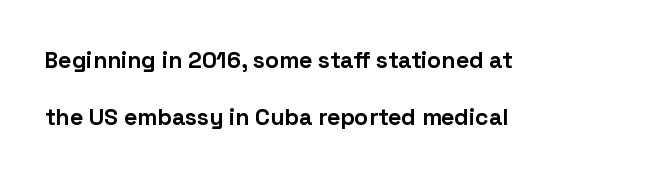
The ragged edge is on the right, which tells us the setting is flush left. Italic? Not at all — the glyphs are vertical. The space beneath each line is pristine and unruled. Leading is clearly above the norm, producing a sparse column.
